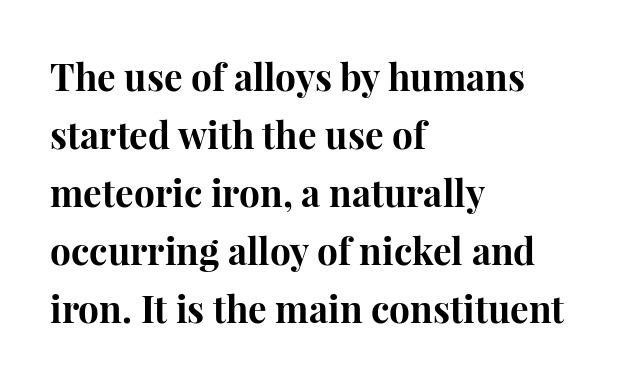
Q: Is the text bold? A: Yes.
Q: Is the text italic (slanted)? A: No, it is upright.
Q: Is the typeface a serif or a sans-serif typeface? A: Serif.
Q: Is the text underlined? A: No.
Q: How is the paragraph aligned? A: Left-aligned.
Q: Is the spacing between letters normal or unusually wide? A: Normal.
Q: Is the spacing between lines tight, normal or loose? A: Normal.
Q: Width (condensed, normal, or wide)? A: Normal.
Q: Stroke contrast? A: High.
Q: x-height? A: Medium.
Q: Monospaced? A: No.
